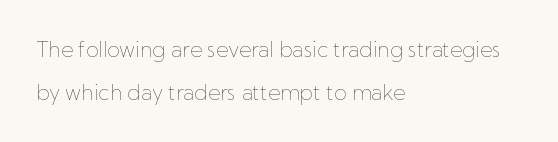
Reading down the column, the eye jumps a long way to each next line. Leftover space on each line is placed entirely after the last word. Check under the words: just untouched page. Stems and bowls with no extra thickness — not bold. Spacing between characters is what you'd get straight out of the box.
